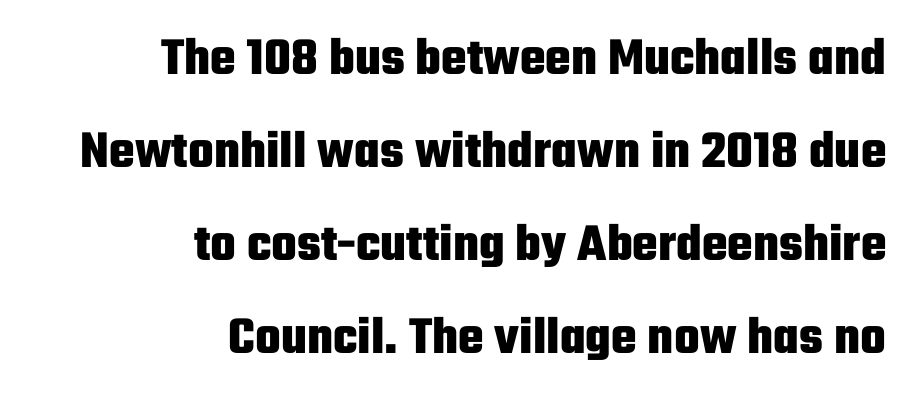
Posture: upright roman. Casual observation: everything's shoved over to the right. Do the characters align in a grid? No, the font is proportional. Grotesque or geometric, the face here clearly has no serifs. Notice how thick the strokes are: this is what a full bold looks like. Inter-character spacing is left at the font's built-in metrics.
